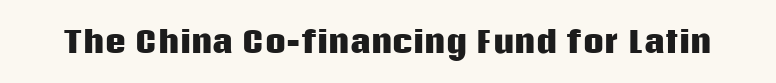
{"serif": "no", "italic": "no", "bold": "yes", "weight": "heavy", "width": "normal", "stroke_contrast": "low", "x_height": "large", "monospaced": "no", "underline": "no", "letter_spacing": "normal", "letter_spacing_em": 0.0, "glyph_px": 29}
